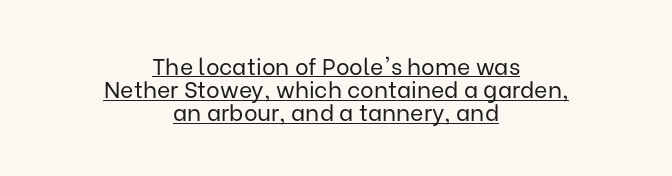
The image shows 23 px text type, upright; set centered, tight line spacing (1.01x), normal letter spacing, underlined.
